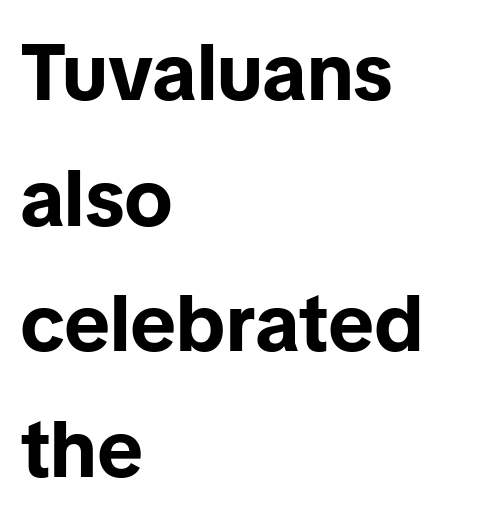
{"serif": "no", "italic": "no", "bold": "yes", "weight": "bold", "width": "normal", "stroke_contrast": "low", "x_height": "medium", "monospaced": "no", "underline": "no", "align": "left", "line_spacing": "normal", "line_spacing_ratio": 1.57, "letter_spacing": "normal", "letter_spacing_em": 0.0, "glyph_px": 80}
